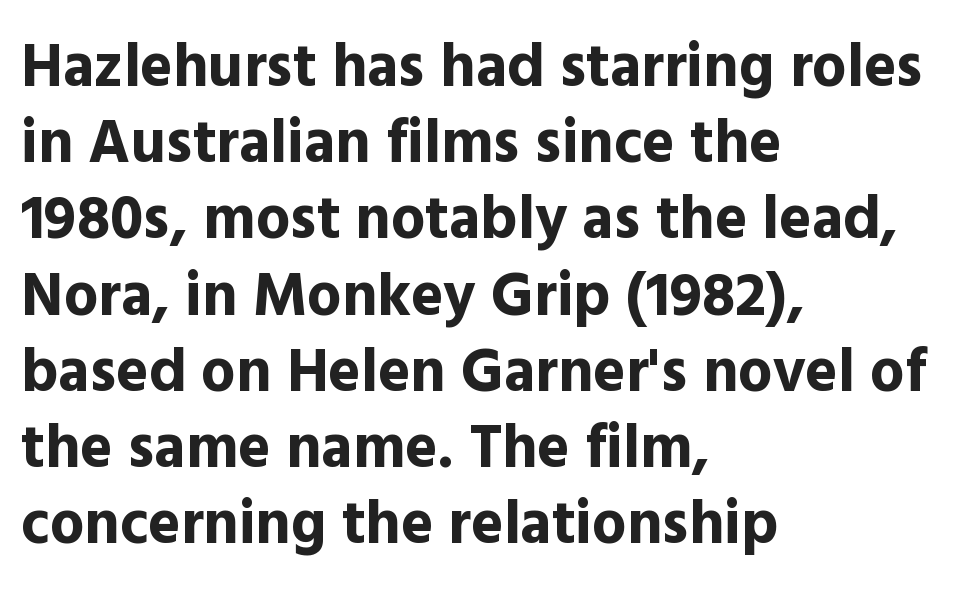
Q: Is the text bold? A: Yes.
Q: Is the text italic (slanted)? A: No, it is upright.
Q: Is the typeface a serif or a sans-serif typeface? A: Sans-serif.
Q: Is the text underlined? A: No.
Q: How is the paragraph aligned? A: Left-aligned.
Q: Is the spacing between letters normal or unusually wide? A: Normal.
Q: Is the spacing between lines tight, normal or loose? A: Normal.
Q: Width (condensed, normal, or wide)? A: Normal.
Q: x-height? A: Medium.
Q: Monospaced? A: No.
